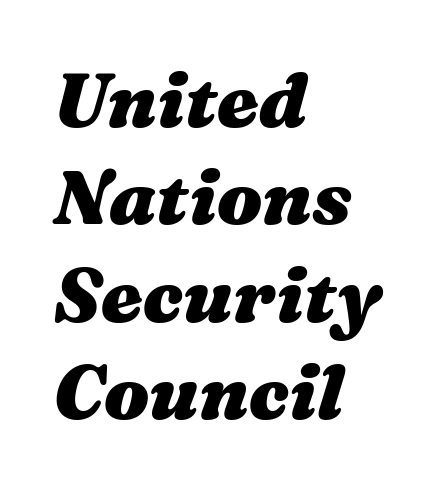
You could not count columns in this text — the font is proportionally spaced. This sample is left-justified, so line endings fall wherever the words run out. Vertically, the passage feels balanced, rows spaced as you'd expect. This rendering leaves character spacing at its baseline value.
